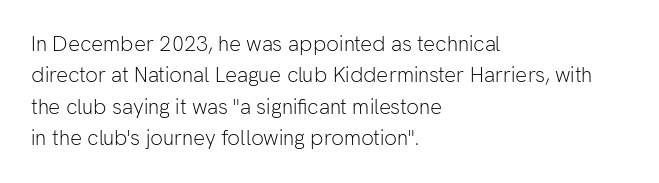
The image shows 21 px text type, upright; set left-aligned, normal line spacing (1.5x), normal letter spacing, not underlined.
